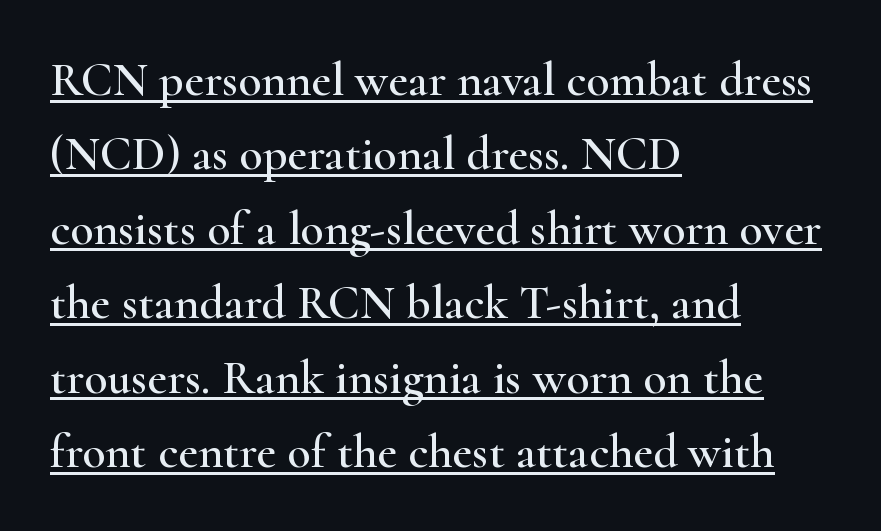
Q: Is the text italic (slanted)? A: No, it is upright.
Q: Is the typeface a serif or a sans-serif typeface? A: Serif.
Q: Is the text underlined? A: Yes.
Q: How is the paragraph aligned? A: Left-aligned.
Q: Is the spacing between letters normal or unusually wide? A: Normal.
Q: Is the spacing between lines tight, normal or loose? A: Normal.
Q: Width (condensed, normal, or wide)? A: Wide.
Q: Stroke contrast? A: High.
Q: x-height? A: Small.
Q: Monospaced? A: No.
